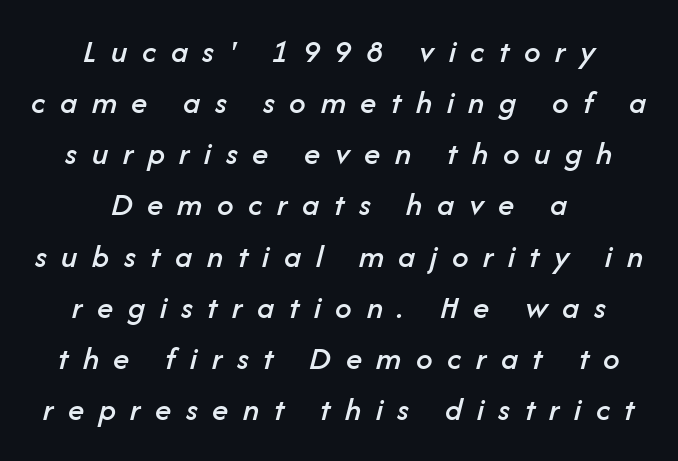
The image shows 33 px text type, italic (leaning right); set centered, normal line spacing (1.55x), unusually wide letter spacing (+0.44 em), not underlined; low stroke contrast and a medium x-height.
